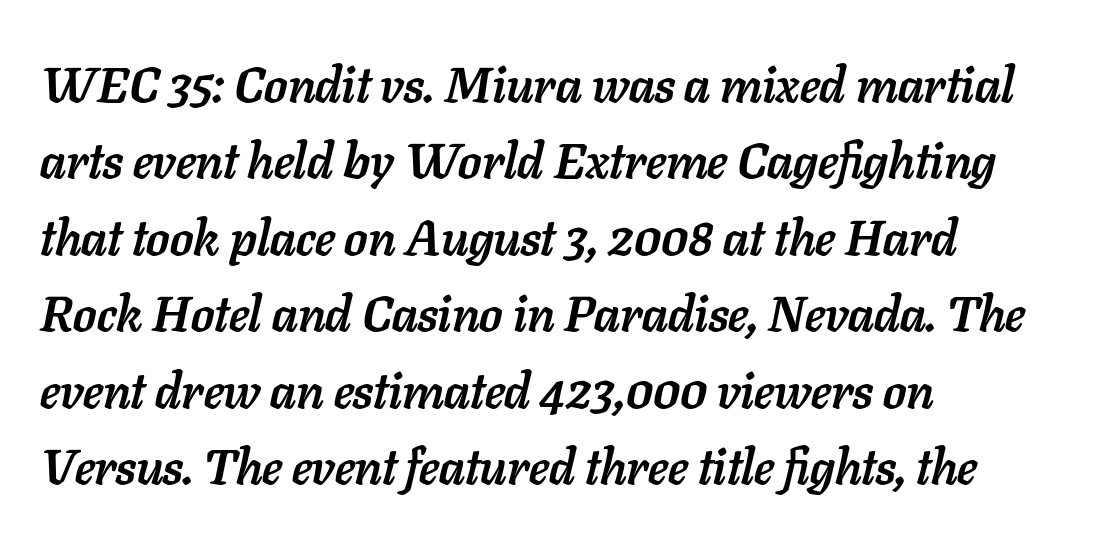
Q: Is the text bold? A: Yes.
Q: Is the text italic (slanted)? A: Yes, it leans right by about 11 degrees.
Q: Is the text underlined? A: No.
Q: How is the paragraph aligned? A: Left-aligned.
Q: Is the spacing between letters normal or unusually wide? A: Normal.
Q: Is the spacing between lines tight, normal or loose? A: Normal.
Q: Width (condensed, normal, or wide)? A: Normal.
Q: Stroke contrast? A: Low.
Q: x-height? A: Medium.
Q: Monospaced? A: No.
